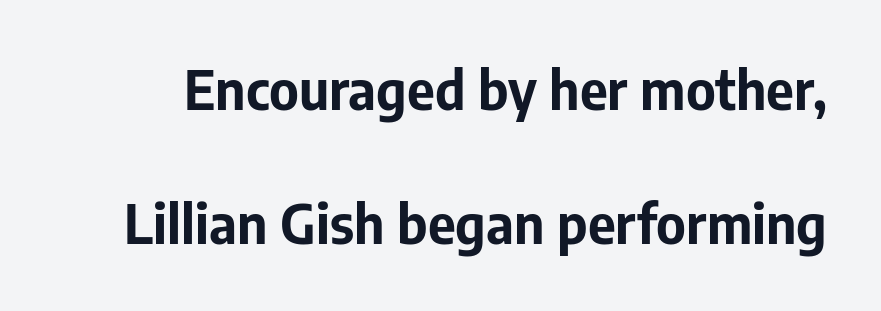
Q: Is the text bold? A: Yes.
Q: Is the text italic (slanted)? A: No, it is upright.
Q: Is the typeface a serif or a sans-serif typeface? A: Sans-serif.
Q: Is the text underlined? A: No.
Q: Is the spacing between letters normal or unusually wide? A: Normal.
Q: Is the spacing between lines tight, normal or loose? A: Loose.
Q: Width (condensed, normal, or wide)? A: Normal.
Q: Stroke contrast? A: Low.
Q: x-height? A: Medium.
Q: Monospaced? A: No.
